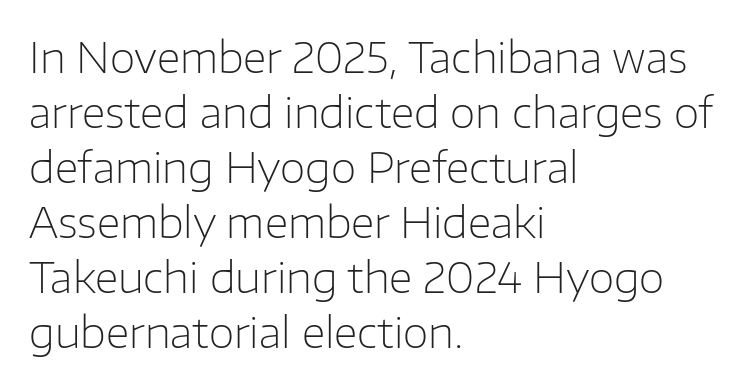
Q: Is the text bold? A: No.
Q: Is the text italic (slanted)? A: No, it is upright.
Q: Is the typeface a serif or a sans-serif typeface? A: Sans-serif.
Q: Is the text underlined? A: No.
Q: How is the paragraph aligned? A: Left-aligned.
Q: Is the spacing between letters normal or unusually wide? A: Normal.
Q: Is the spacing between lines tight, normal or loose? A: Normal.
Q: Width (condensed, normal, or wide)? A: Normal.
Q: Stroke contrast? A: Low.
Q: x-height? A: Medium.
Q: Monospaced? A: No.
